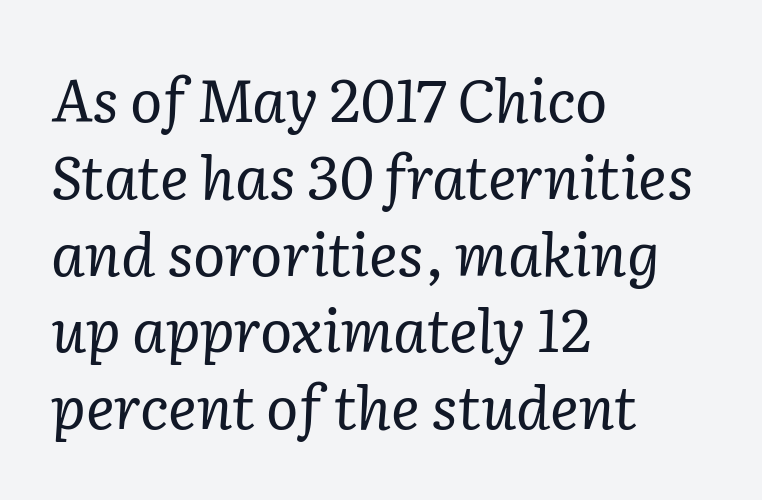
Q: Is the text bold? A: No.
Q: Is the text italic (slanted)? A: Yes, it leans right by about 2 degrees.
Q: Is the typeface a serif or a sans-serif typeface? A: Serif.
Q: Is the text underlined? A: No.
Q: How is the paragraph aligned? A: Left-aligned.
Q: Is the spacing between letters normal or unusually wide? A: Normal.
Q: Is the spacing between lines tight, normal or loose? A: Normal.
Q: Width (condensed, normal, or wide)? A: Normal.
Q: Stroke contrast? A: Low.
Q: x-height? A: Medium.
Q: Monospaced? A: No.
